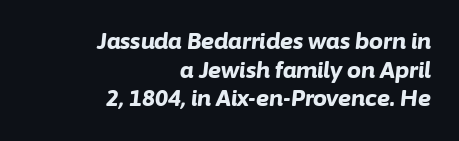
Any mark beneath the type? The region is blank. Caption: bold face, heavy strokes. The space between consecutive lines is moderate. The face used here has a pronounced slope to its letters.
